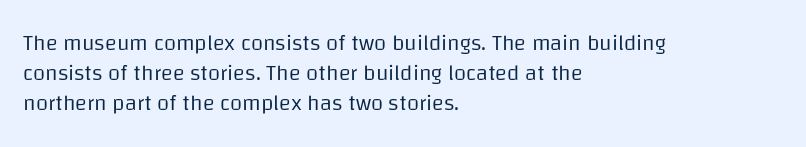
The image shows 22 px text type, upright; set left-aligned, normal line spacing (1.36x), normal letter spacing, not underlined.
